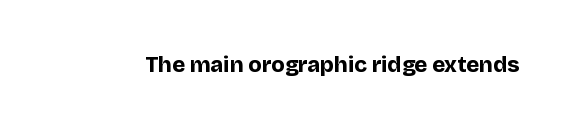
The image shows 22 px bold type, upright; set normal letter spacing, not underlined.
